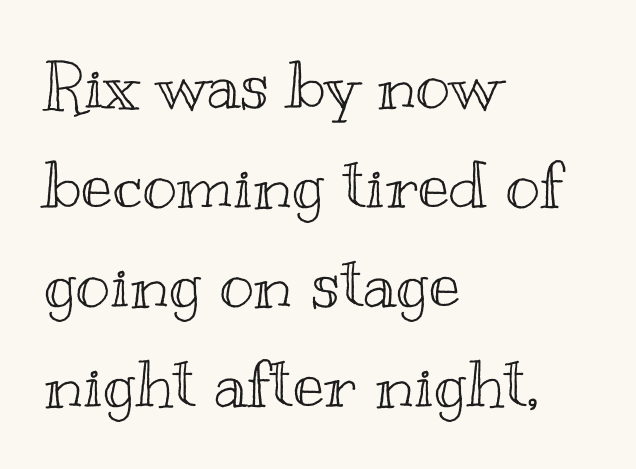
Here the designer chose a conventional face with non-uniform glyph widths. This rendering uses left alignment, leaving the right contour irregular. The rows are spaced the way most documents space them. Tall strokes in this sample are plumb rather than angled.
